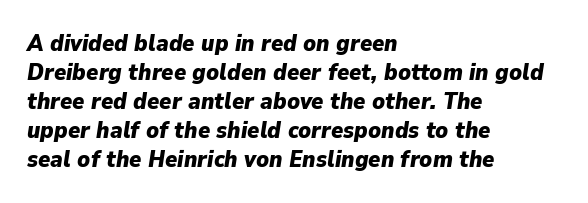
Heavy, bold letterforms. Whoever set this chose a conventional vertical rhythm. All the whitespace from short lines collects on the right. The glyphs look as if they've been sheared to an angle. Each word holds together tightly as a unit, with standard inter-letter gaps.
